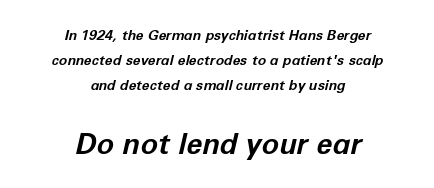
This sample is center-justified, so both line endings float freely. Is the type bold? Yes — the strokes are clearly thick and heavy. Students, note that the glyphs here touch the page at normal intervals. Designer's note — italics engaged.
